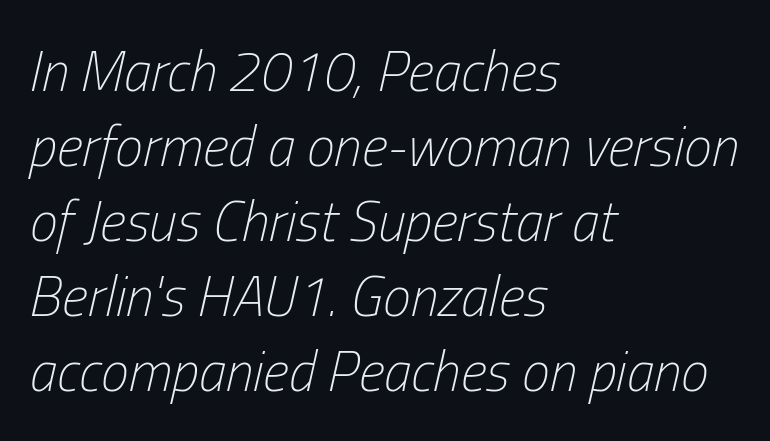
{"italic": "yes", "lean": "right", "slant_degrees": 13, "bold": "no", "weight": "light", "width": "condensed", "stroke_contrast": "low", "x_height": "medium", "monospaced": "no", "underline": "no", "align": "left", "line_spacing": "normal", "line_spacing_ratio": 1.34, "letter_spacing": "normal", "letter_spacing_em": 0.0, "glyph_px": 56}
